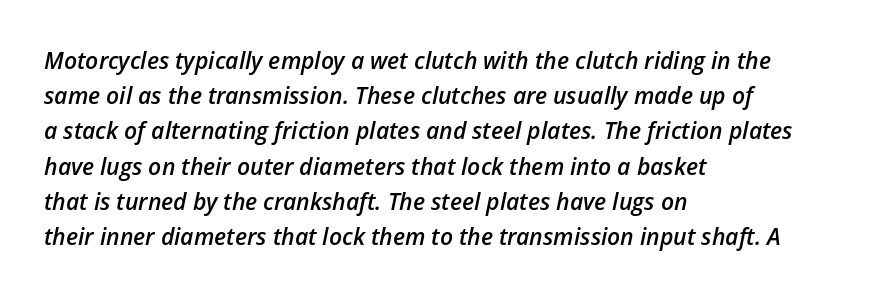
{"italic": "yes", "lean": "right", "slant_degrees": 12, "bold": "semi", "underline": "no", "align": "left", "line_spacing": "normal", "line_spacing_ratio": 1.53, "letter_spacing": "normal", "letter_spacing_em": 0.0, "glyph_px": 23}
